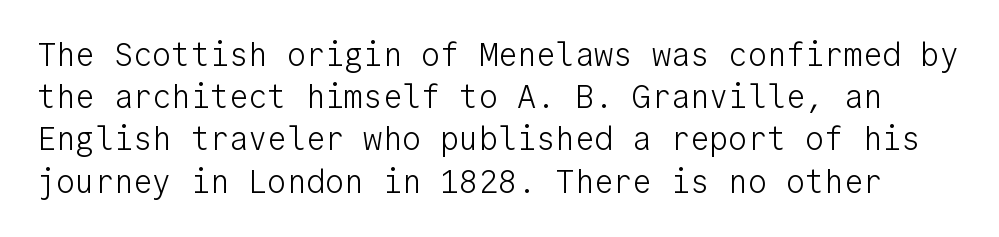
Grotesque or geometric, the face here clearly has no serifs. The letters march in equal steps, a hallmark of fixed-pitch type. Type without underlining. No extra tracking has been applied to these lines.
